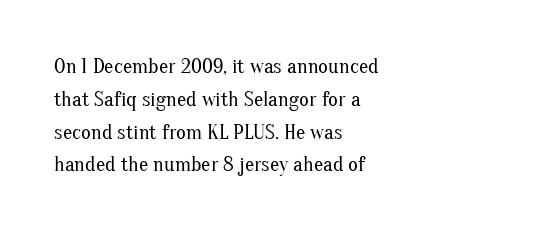
The image shows 21 px text type, upright; set left-aligned, normal line spacing (1.56x), normal letter spacing, not underlined.
